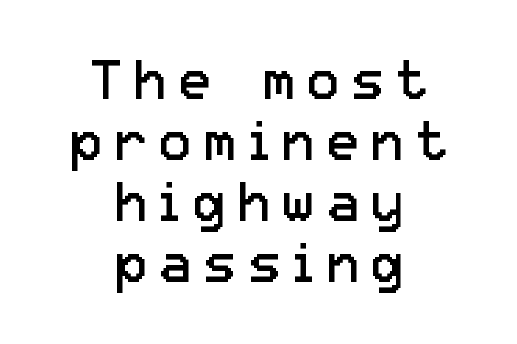
{"serif": "no", "italic": "no", "bold": "no", "weight": "regular", "width": "normal", "stroke_contrast": "low", "x_height": "medium", "monospaced": "no", "underline": "no", "align": "center", "line_spacing": "tight", "line_spacing_ratio": 1.11, "letter_spacing": "wide", "letter_spacing_em": 0.21, "glyph_px": 55}
